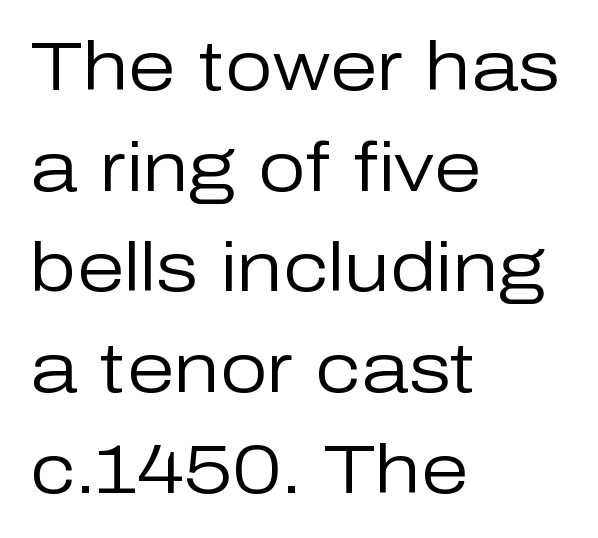
The image shows 68 px regular-weight sans-serif type, upright; set left-aligned, normal line spacing (1.48x), normal letter spacing, not underlined; low stroke contrast and a medium x-height.
